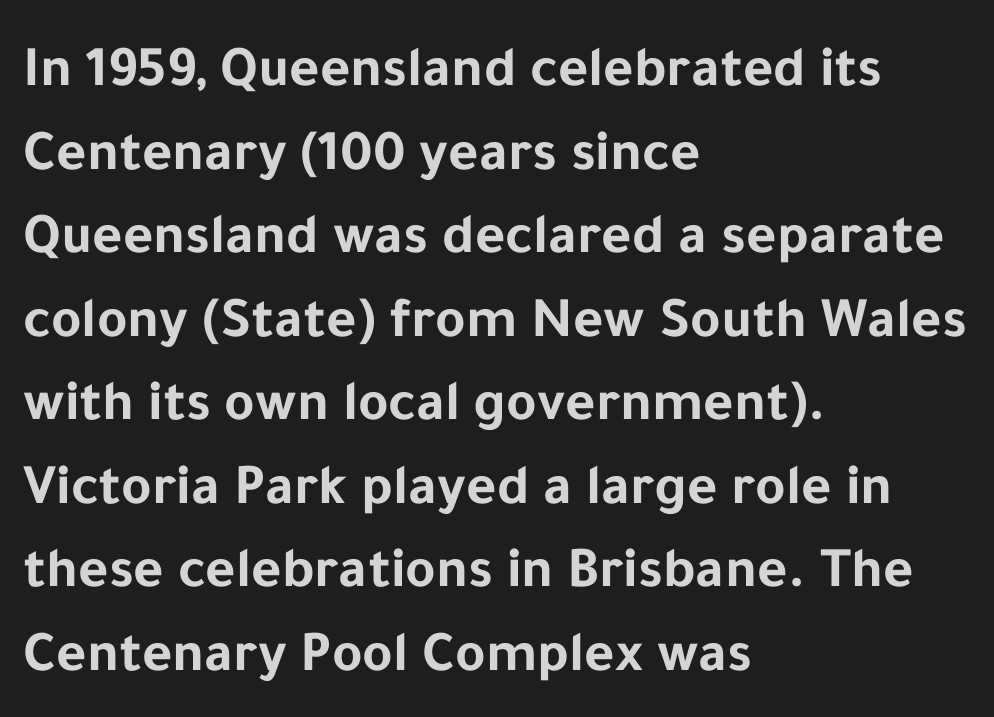
The passage shown is typed in a proportional face where columns would drift. This sample is left-justified, so line endings fall wherever the words run out. Tracking here is standard; glyphs follow each other at the usual distance. Compared with an ordinary text face, these strokes are far heavier — a full bold.
